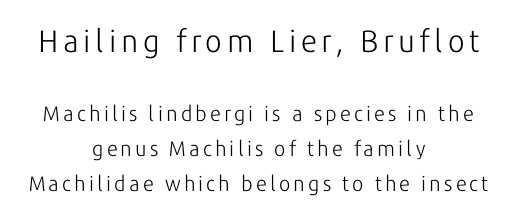
{"serif": "no", "italic": "no", "bold": "no", "weight": "light", "width": "normal", "stroke_contrast": "low", "x_height": "medium", "monospaced": "no", "underline": "no", "align": "center", "line_spacing": "normal", "line_spacing_ratio": 1.68, "larger_block": "first", "size_ratio": 1.48, "glyph_px": 31}
